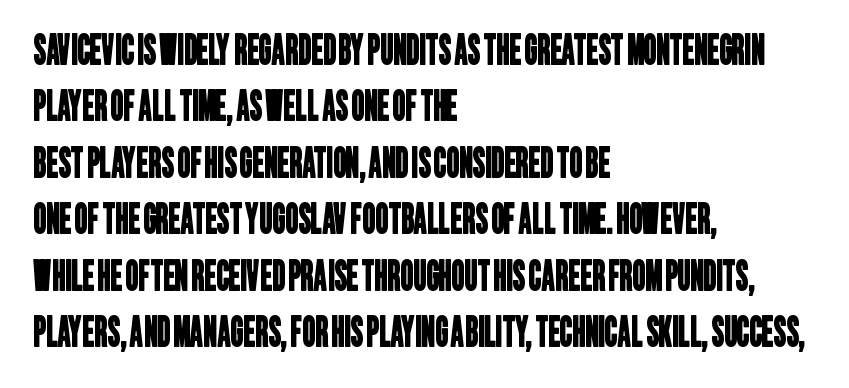
If you drew a ruler down the left edge, every line would touch it. Underline: absent. In terms of leading, this rendering sits right in the middle. Letter spacing: default.
